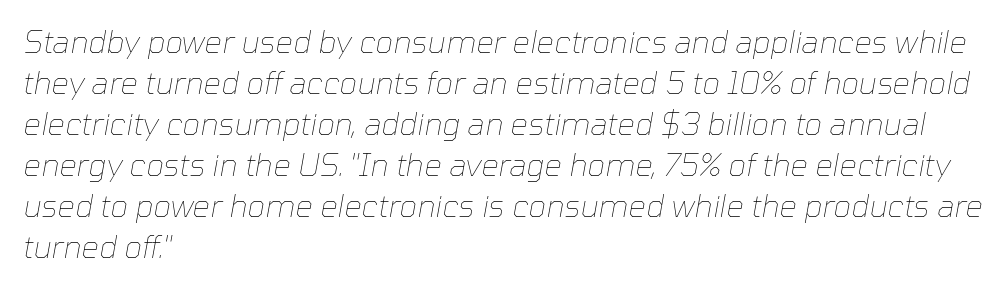
The axis of the letterforms is tilted away from vertical. The baseline area is clear. The face used here is rendered with its standard letterfit. This block has exactly the height ordinary leading produces. Compared with a centered layout, this one pins lines to the left instead.
